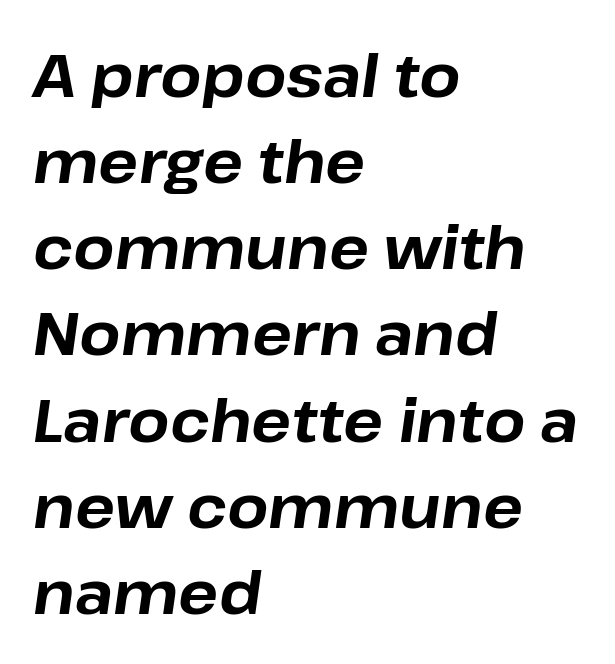
This sample is left-justified, so line endings fall wherever the words run out. The letters are bold, with thick, heavy strokes. Normally led — the rows are evenly, conventionally spaced. The gaps between neighbouring characters are ordinary and unremarkable. The passage shown is not underscored anywhere. There's an unmistakable incline to the writing here.
